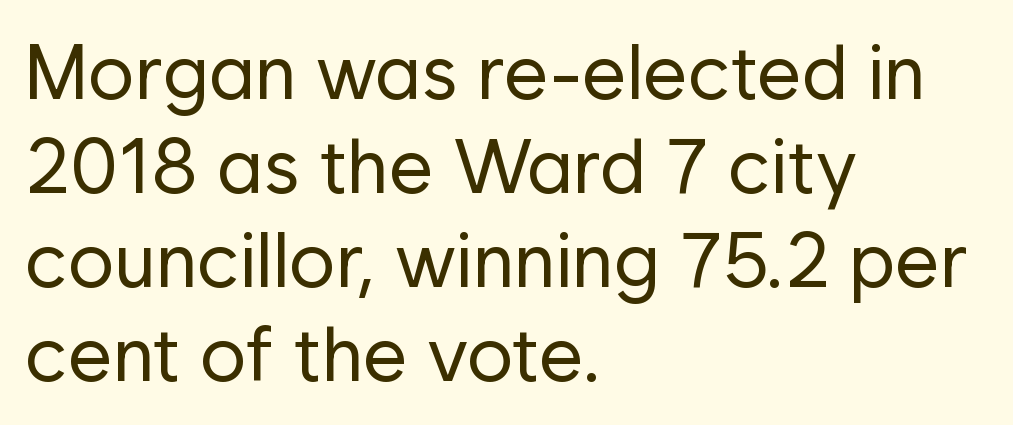
{"serif": "no", "italic": "no", "bold": "no", "weight": "regular", "width": "normal", "stroke_contrast": "low", "x_height": "medium", "monospaced": "no", "underline": "no", "align": "left", "line_spacing_ratio": 1.22, "letter_spacing": "normal", "letter_spacing_em": 0.0, "glyph_px": 77}
